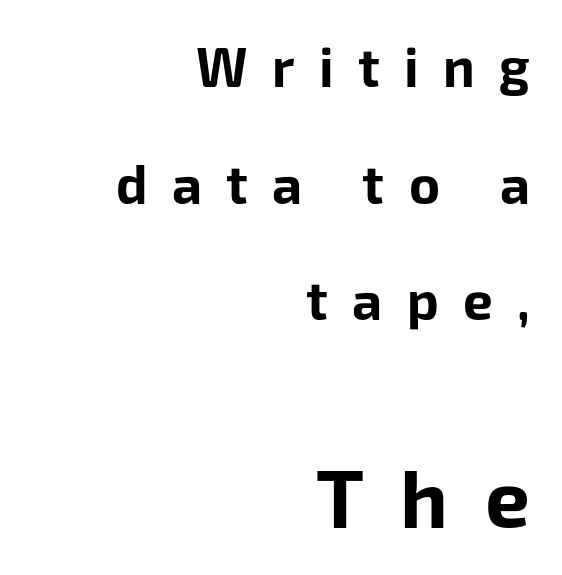
{"serif": "no", "italic": "no", "bold": "yes", "weight": "bold", "width": "normal", "stroke_contrast": "low", "x_height": "medium", "monospaced": "no", "underline": "no", "align": "right", "line_spacing": "loose", "line_spacing_ratio": 2.2, "letter_spacing": "wide", "letter_spacing_em": 0.46, "larger_block": "second", "size_ratio": 1.51, "glyph_px": 80}
